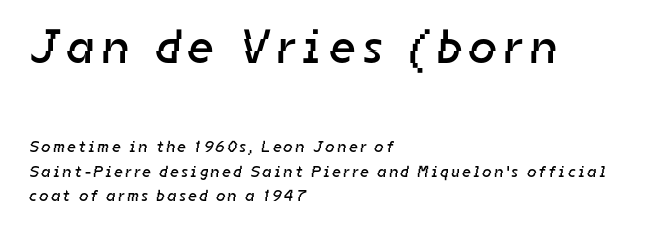
The image shows 48 px regular-weight sans-serif type; set left-aligned, normal line spacing (1.52x), not underlined; the first (top) block is 3.0x larger; low stroke contrast and a medium x-height.
